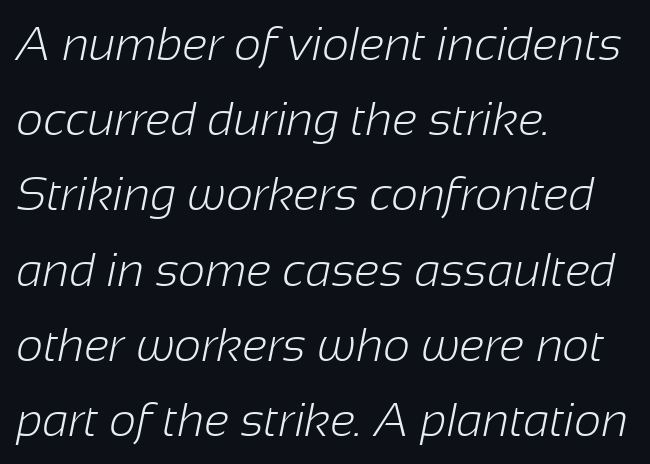
Heft: none added — not bold. Horizontal bands of white between lines are of average thickness. The passage shown is typed in a proportional face where columns would drift. Does extra space separate the letters? No, they use regular spacing. Typographically, this falls in the sans-serif category.
